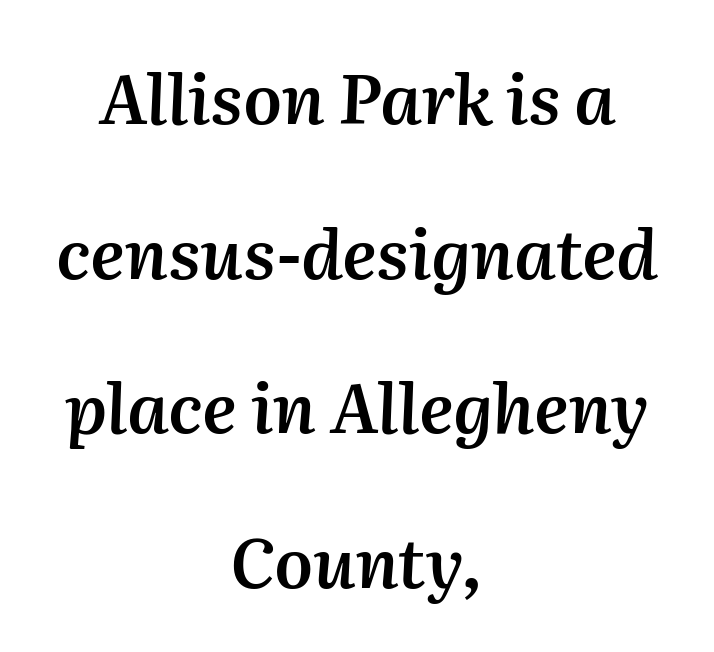
Q: Is the text bold? A: Semi-bold.
Q: Is the text italic (slanted)? A: Yes, it leans right by about 2 degrees.
Q: Is the text underlined? A: No.
Q: How is the paragraph aligned? A: Centered.
Q: Is the spacing between letters normal or unusually wide? A: Normal.
Q: Is the spacing between lines tight, normal or loose? A: Loose.
Q: Width (condensed, normal, or wide)? A: Normal.
Q: Stroke contrast? A: Medium.
Q: x-height? A: Medium.
Q: Monospaced? A: No.
